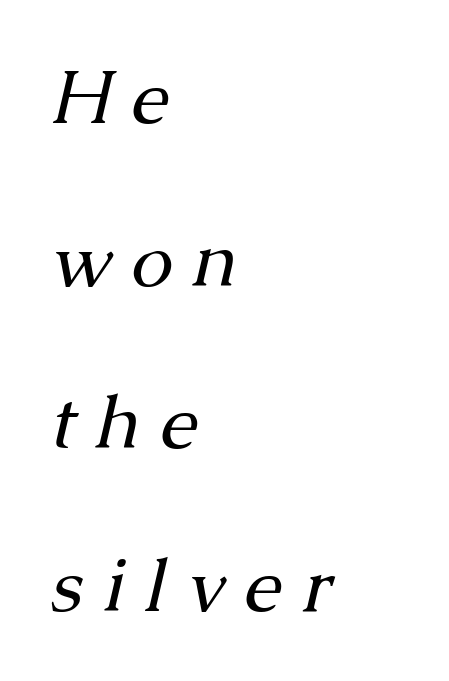
Q: Is the text bold? A: No.
Q: Is the text italic (slanted)? A: Yes, it leans right by about 13 degrees.
Q: Is the typeface a serif or a sans-serif typeface? A: Serif.
Q: Is the text underlined? A: No.
Q: How is the paragraph aligned? A: Left-aligned.
Q: Is the spacing between letters normal or unusually wide? A: Unusually wide.
Q: Is the spacing between lines tight, normal or loose? A: Loose.
Q: Width (condensed, normal, or wide)? A: Normal.
Q: Stroke contrast? A: Medium.
Q: x-height? A: Medium.
Q: Monospaced? A: No.
